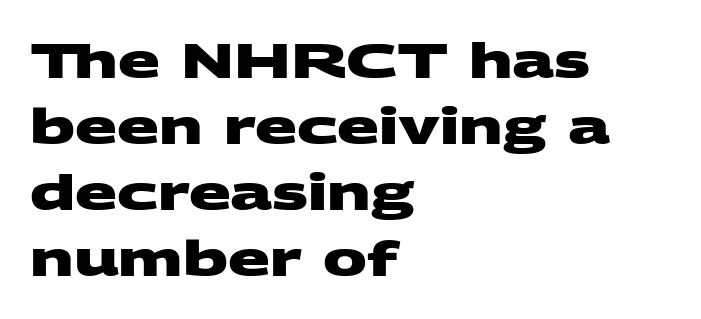
Q: Is the text bold? A: Yes.
Q: Is the typeface a serif or a sans-serif typeface? A: Sans-serif.
Q: Is the text underlined? A: No.
Q: How is the paragraph aligned? A: Left-aligned.
Q: Is the spacing between letters normal or unusually wide? A: Normal.
Q: Is the spacing between lines tight, normal or loose? A: Normal.
Q: Width (condensed, normal, or wide)? A: Wide.
Q: Stroke contrast? A: Medium.
Q: x-height? A: Large.
Q: Monospaced? A: No.
